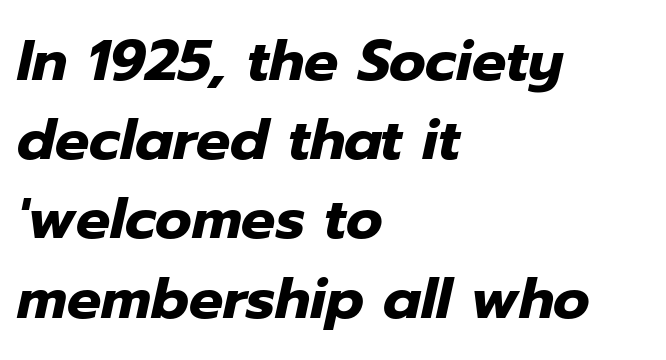
Q: Is the text bold? A: Yes.
Q: Is the text italic (slanted)? A: Yes, it leans right by about 12 degrees.
Q: Is the text underlined? A: No.
Q: How is the paragraph aligned? A: Left-aligned.
Q: Is the spacing between letters normal or unusually wide? A: Normal.
Q: Is the spacing between lines tight, normal or loose? A: Normal.
Q: Width (condensed, normal, or wide)? A: Normal.
Q: Stroke contrast? A: Low.
Q: x-height? A: Medium.
Q: Monospaced? A: No.
